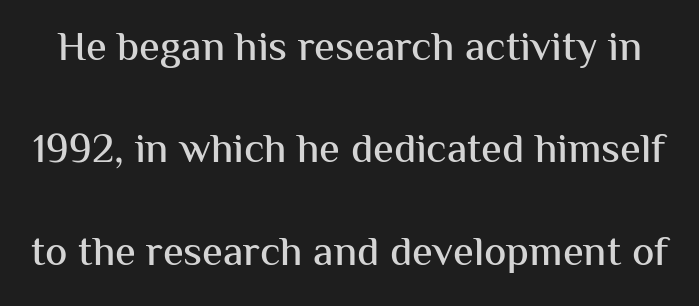
Q: Is the text italic (slanted)? A: No, it is upright.
Q: Is the typeface a serif or a sans-serif typeface? A: Sans-serif.
Q: Is the text underlined? A: No.
Q: Is the spacing between letters normal or unusually wide? A: Normal.
Q: Is the spacing between lines tight, normal or loose? A: Loose.
Q: Width (condensed, normal, or wide)? A: Normal.
Q: Stroke contrast? A: Medium.
Q: x-height? A: Medium.
Q: Monospaced? A: No.
